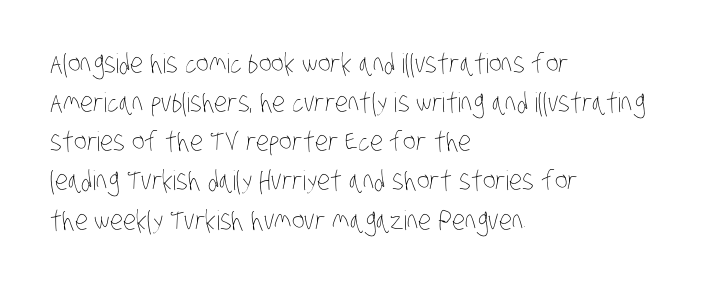
The image shows 27 px text type; set left-aligned, normal line spacing (1.45x), normal letter spacing, not underlined.
